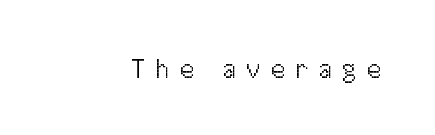
The passage shown is not underscored anywhere. This is sans-serif lettering, the kind often seen on screens and signage. The passage shown is typed in a proportional face where columns would drift. These lines have a slow, spaced-out rhythm from letter to letter. Posture: vertical.
